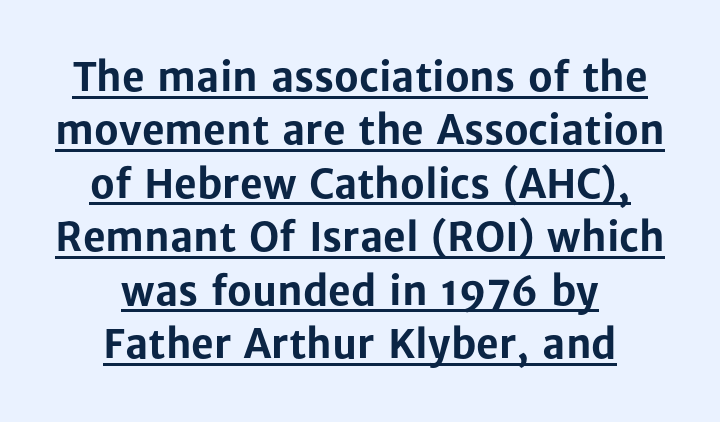
Short and long lines alike share a common midpoint. How are the letters spaced? Ordinarily, with no added tracking. The letters stand straight up with perfectly vertical stems. These characters rest on top of a visible drawn line. Does the type have serifs? No, each stem ends abruptly.
